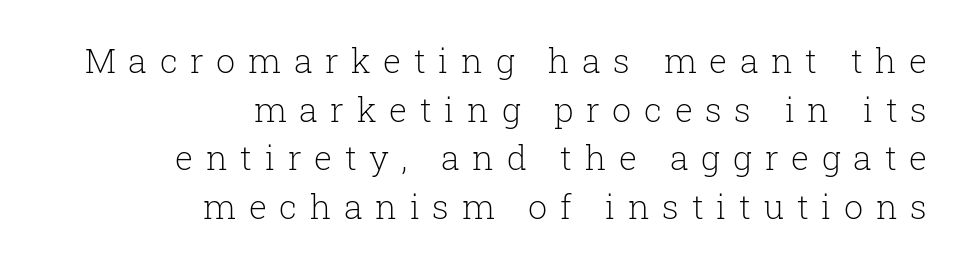
{"serif": "yes", "italic": "no", "bold": "no", "weight": "light", "width": "normal", "stroke_contrast": "low", "x_height": "medium", "monospaced": "no", "underline": "no", "align": "right", "line_spacing": "normal", "line_spacing_ratio": 1.43, "letter_spacing": "wide", "letter_spacing_em": 0.37, "glyph_px": 34}
